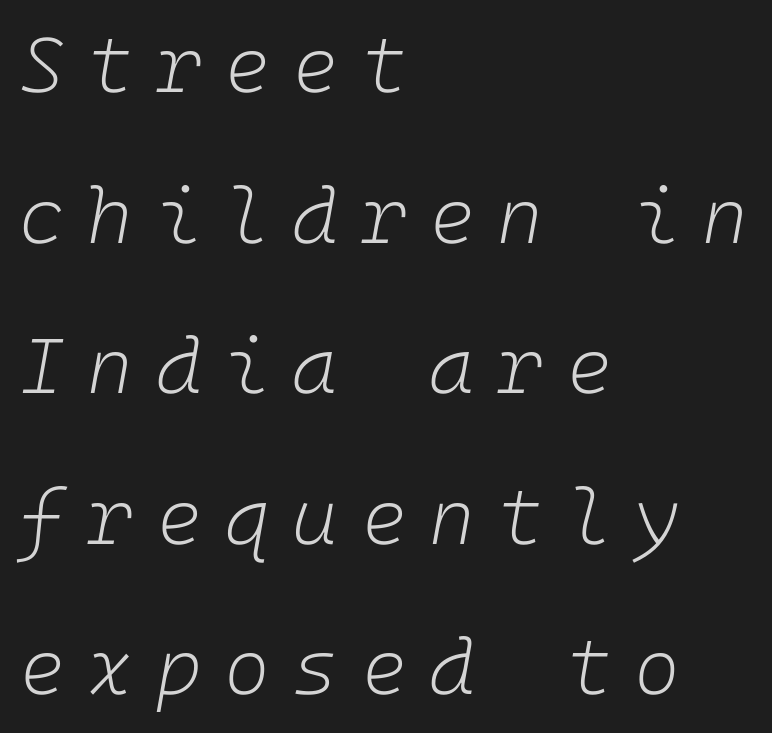
The image shows 78 px light type, italic (leaning right); set left-aligned, loose line spacing (1.93x), unusually wide letter spacing (+0.29 em), not underlined; low stroke contrast and a medium x-height.
